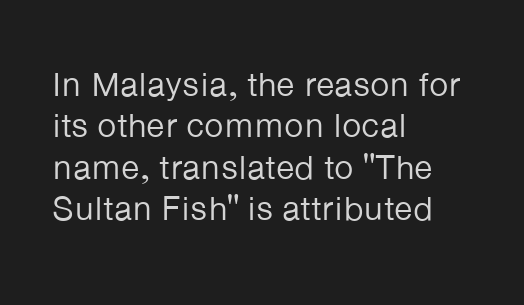
The image shows 34 px regular-weight sans-serif type, upright; set left-aligned, line spacing 1.22x, normal letter spacing, not underlined; low stroke contrast and a medium x-height.
